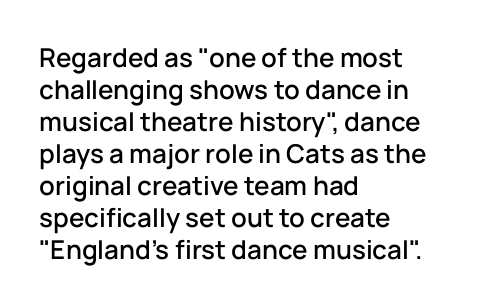
Standard letterfit; no display-style spreading of the glyphs. The string is rendered with underlining switched off. Compared with a centered layout, this one pins lines to the left instead. Vertical strokes here are truly vertical.
